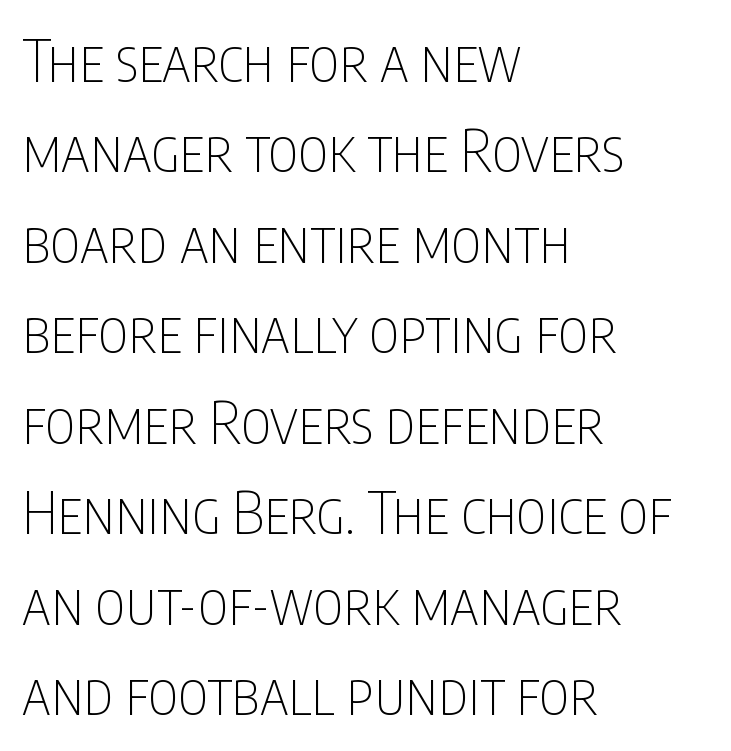
These lines are rendered in a variable-pitch font. Compared with typical paragraphs, the rows here are spaced about the same. A student would call this left alignment; a typographer would say flush left, rag right. This rendering features lettering with no underline. A quiet, ordinary-to-light weight characterises the typeface. Caption: standard tracking, unaltered.
